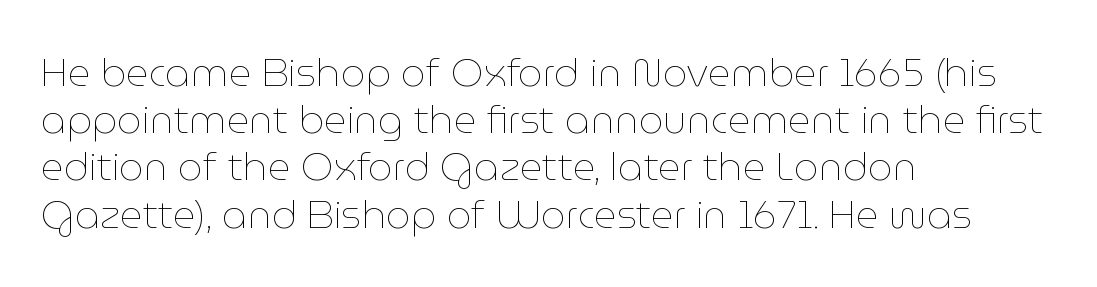
Every stem runs plumb, perpendicular to the baseline. Each letter keeps its own natural width here, so spacing adapts to shape. Type without underlining. Stems and bowls with no extra thickness — not bold. How are the letters spaced? Ordinarily, with no added tracking.
